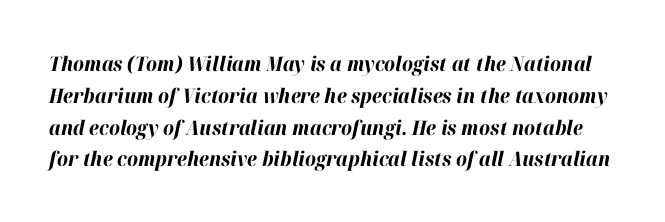
The image shows 20 px bold type, italic (leaning right); set normal line spacing (1.59x), normal letter spacing, not underlined.
